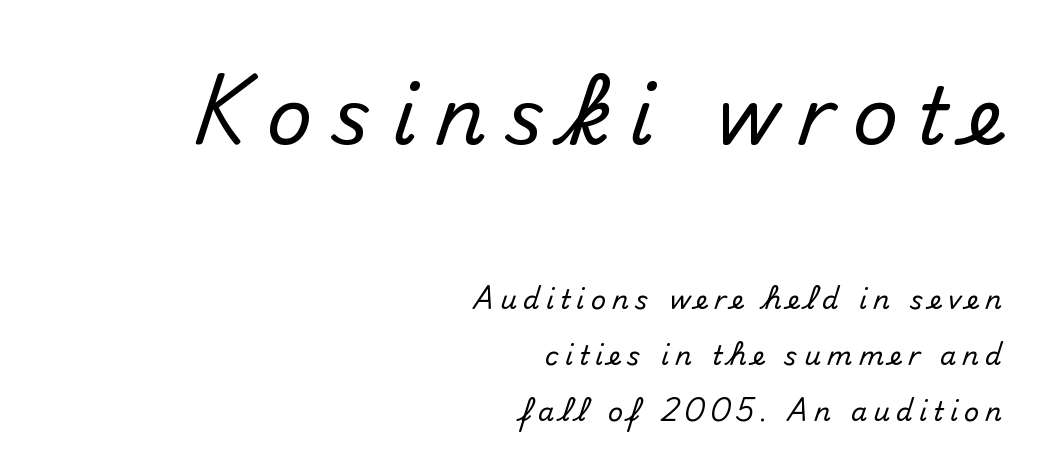
The space beneath each line is pristine and unruled. Does the copy run flush right? Yes — the right margin is perfectly even. A student would notice the top passage is typeset larger than what follows. Here the glyphs are tracked loosely, breaking word shapes into spaced letters. In terms of leading, this rendering errs on the spacious side.
